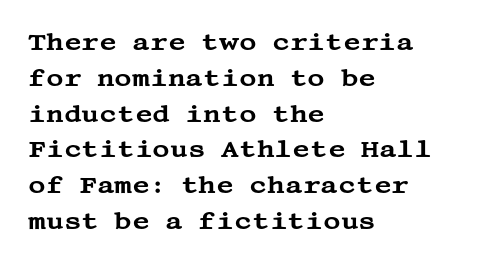
The image shows 24 px text type, upright; set left-aligned, normal line spacing (1.49x), normal letter spacing, not underlined.
